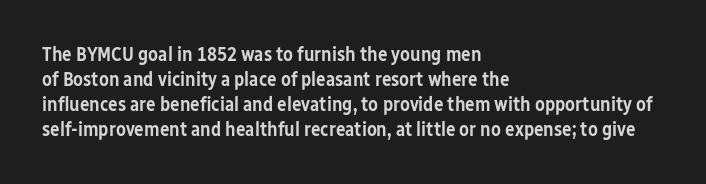
The image shows 20 px text type, upright; set left-aligned, normal line spacing (1.25x), normal letter spacing, not underlined.
